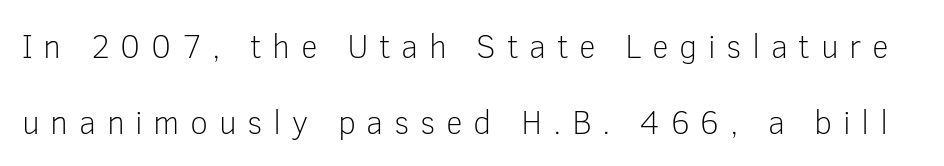
Q: Is the text bold? A: No.
Q: Is the text italic (slanted)? A: No, it is upright.
Q: Is the typeface a serif or a sans-serif typeface? A: Sans-serif.
Q: Is the text underlined? A: No.
Q: Is the spacing between letters normal or unusually wide? A: Unusually wide.
Q: Is the spacing between lines tight, normal or loose? A: Loose.
Q: Width (condensed, normal, or wide)? A: Normal.
Q: Stroke contrast? A: Low.
Q: x-height? A: Medium.
Q: Monospaced? A: No.
